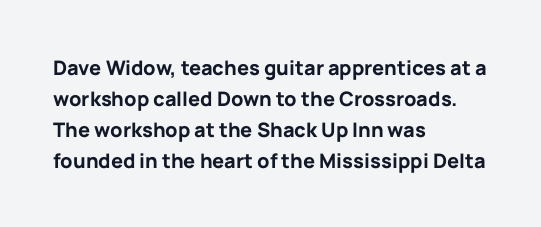
Q: Is the text bold? A: Yes.
Q: Is the text italic (slanted)? A: No, it is upright.
Q: Is the text underlined? A: No.
Q: How is the paragraph aligned? A: Left-aligned.
Q: Is the spacing between letters normal or unusually wide? A: Normal.
Q: Is the spacing between lines tight, normal or loose? A: Normal.
